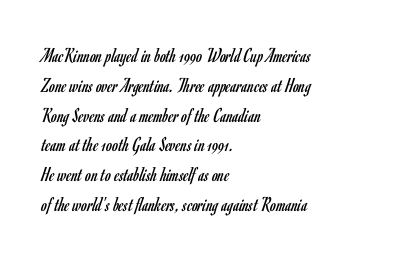
Q: Is the text bold? A: No.
Q: Is the text italic (slanted)? A: Yes.
Q: Is the text underlined? A: No.
Q: How is the paragraph aligned? A: Left-aligned.
Q: Is the spacing between letters normal or unusually wide? A: Normal.
Q: Is the spacing between lines tight, normal or loose? A: Normal.
